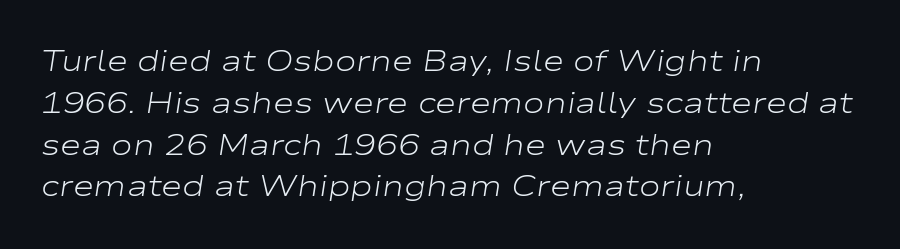
Q: Is the text bold? A: No.
Q: Is the text italic (slanted)? A: Yes, it leans right by about 9 degrees.
Q: Is the text underlined? A: No.
Q: How is the paragraph aligned? A: Left-aligned.
Q: Is the spacing between letters normal or unusually wide? A: Normal.
Q: Is the spacing between lines tight, normal or loose? A: Normal.
Q: Width (condensed, normal, or wide)? A: Wide.
Q: Stroke contrast? A: Low.
Q: x-height? A: Medium.
Q: Monospaced? A: No.
